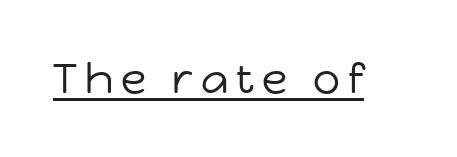
To sum up the face: it is a sans, with no serifs. Varying glyph widths throughout — classic text-font behaviour. Nope, not italic — everything's standing straight. The font is comparable to plain body text, perhaps lighter. The specimen includes a rule beneath the text block's lines.
